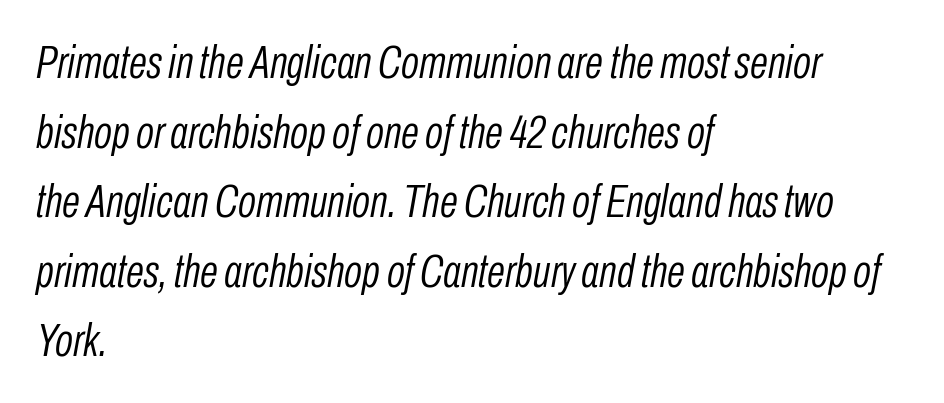
The image shows 47 px light, condensed type, italic (leaning right); set left-aligned, normal line spacing (1.48x), normal letter spacing, not underlined; low stroke contrast and a medium x-height.
